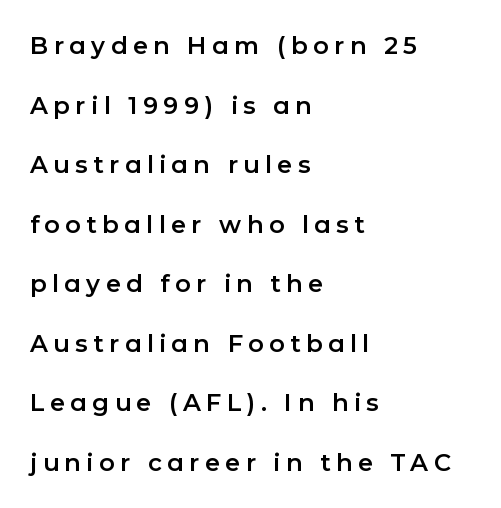
These lines are set flush left with a ragged right edge. The rendering inserts visible extra space after every character. This sample trades compactness for vertical openness between lines. Check the space under the baseline: it is left empty. Quick note: not italic, upright.
